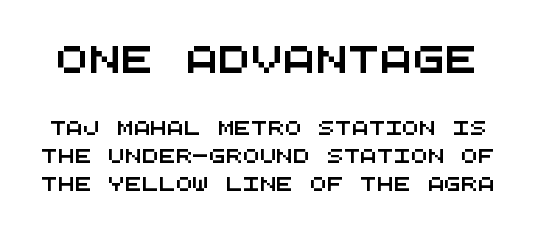
Q: Is the text underlined? A: No.
Q: Is the spacing between letters normal or unusually wide? A: Normal.
Q: Is the spacing between lines tight, normal or loose? A: Loose.
Q: Which block of text is set in a larger size, the first (top) or the second (bottom)? A: The first (top) one.
